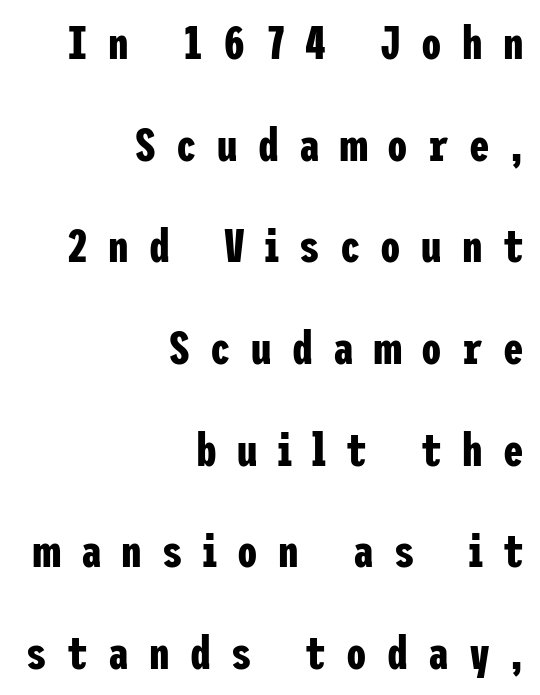
This rendering employs a face without finishing strokes, i.e., a sans-serif. Compared with typical body copy, the letter spacing here is much looser. A clean baseline with only descenders dipping below it. Horizontal alignment here is rightward, an uncommon choice for prose. You'd pick this weight for a headline — it's a proper bold. Loosely led — the rows are spread out.
